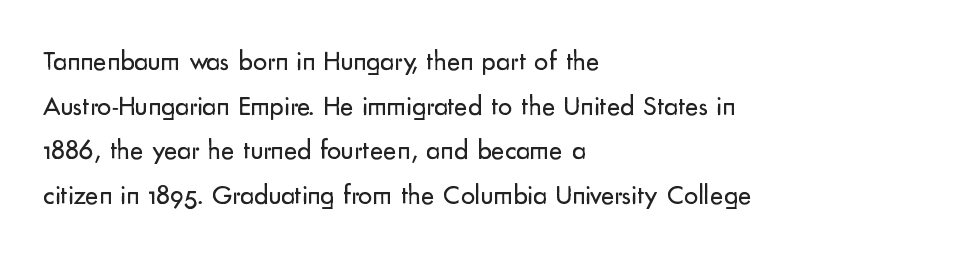
{"serif": "no", "italic": "no", "bold": "no", "weight": "regular", "width": "normal", "stroke_contrast": "low", "x_height": "small", "monospaced": "no", "underline": "no", "align": "left", "line_spacing": "normal", "line_spacing_ratio": 1.59, "letter_spacing": "normal", "letter_spacing_em": 0.0, "glyph_px": 28}
